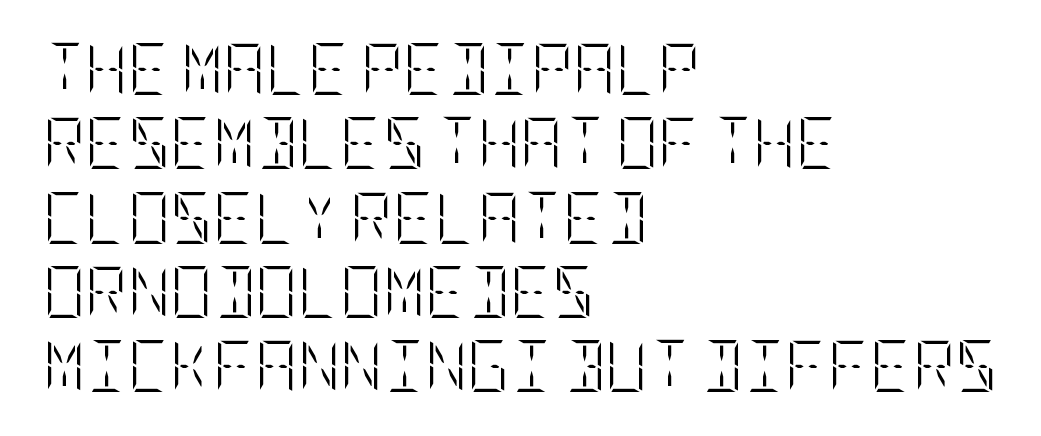
The image shows 52 px light, condensed type, upright; set left-aligned, normal line spacing (1.43x), normal letter spacing, not underlined; low stroke contrast and a large x-height.
